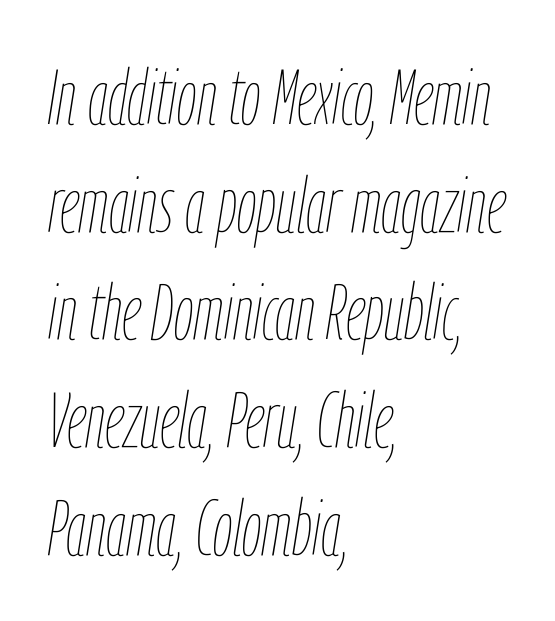
The image shows 78 px thin, condensed type, italic (leaning right); set left-aligned, normal line spacing (1.38x), normal letter spacing, not underlined; low stroke contrast and a medium x-height.
